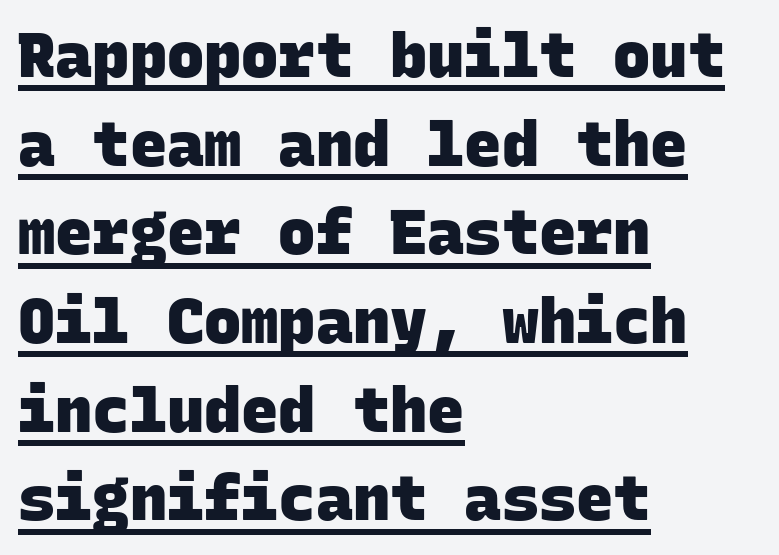
Tracking value appears to be zero — textbook default spacing. The line-height multiplier appears to be the usual default. Horizontally, the lines are justified to the leading edge only. To sum up the face: it is a sans, with no serifs. Notice how a bar underscores the lettering throughout.
